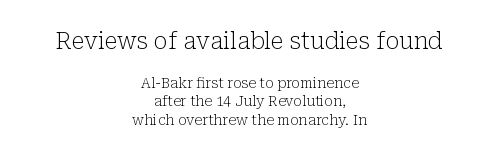
The designer gave the opening block more size than the closing block. A typesetter would call this zero additional tracking. Stem width sits at or under what a default text font uses. The letters stand straight up with perfectly vertical stems. Horizontally, the lines are justified to the midpoint only. What's the leading like? Ordinary, nothing unusual.
